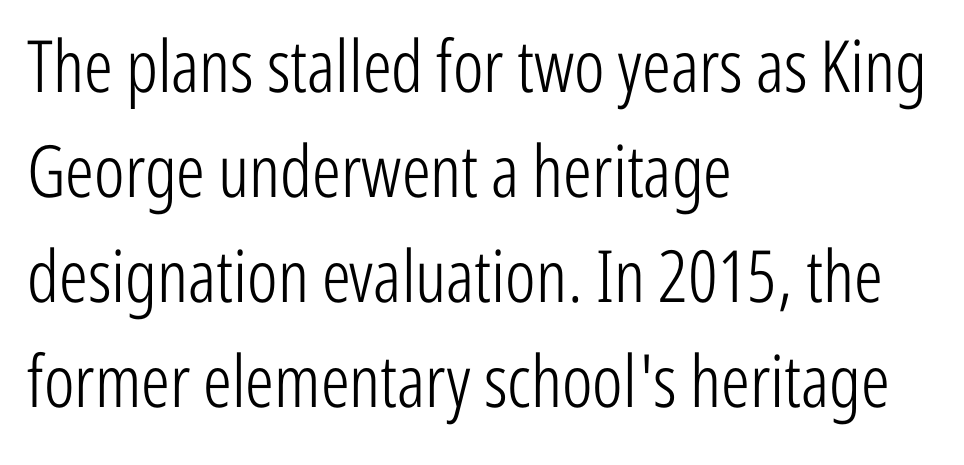
The image shows 72 px light, condensed sans-serif type, upright; set left-aligned, normal line spacing (1.46x), normal letter spacing, not underlined; low stroke contrast and a medium x-height.
